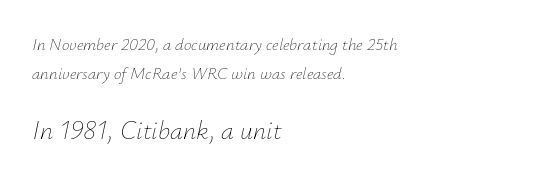
Only glyphs here, with clear space below each row. The axis of the letterforms is tilted away from vertical. In this sample the second text group is rendered at the bigger scale. The tracking reads as untouched default to a designer's eye. One glance says typical: line gaps are just what's usual. These glyphs show unthickened strokes, regular width or finer.
